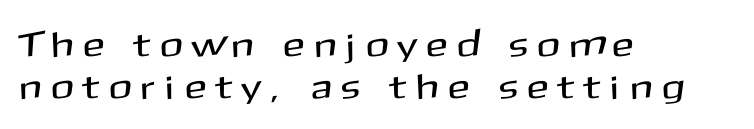
{"serif": "no", "italic": "no", "width": "normal", "stroke_contrast": "medium", "x_height": "medium", "monospaced": "no", "underline": "no", "align": "left", "line_spacing_ratio": 1.19, "letter_spacing": "wide", "letter_spacing_em": 0.34, "glyph_px": 35}
